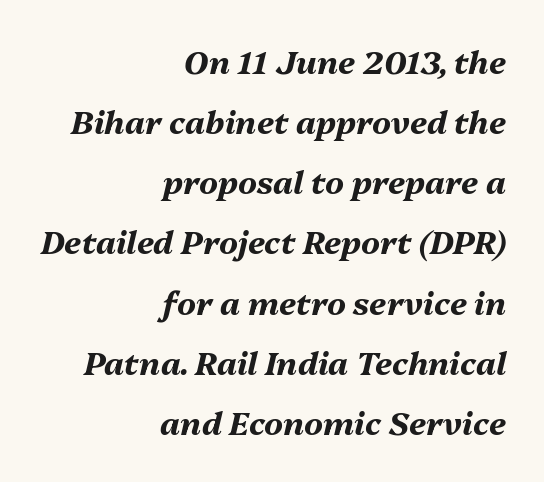
Weight check: bold — yes, fully. Is this a fixed-width face? No — the glyphs have proportional, varying widths. The whole block is typeset with a tilt. Honestly, the letter spacing is just normal — you wouldn't notice it. Type without underlining. The lines are quadded right.
